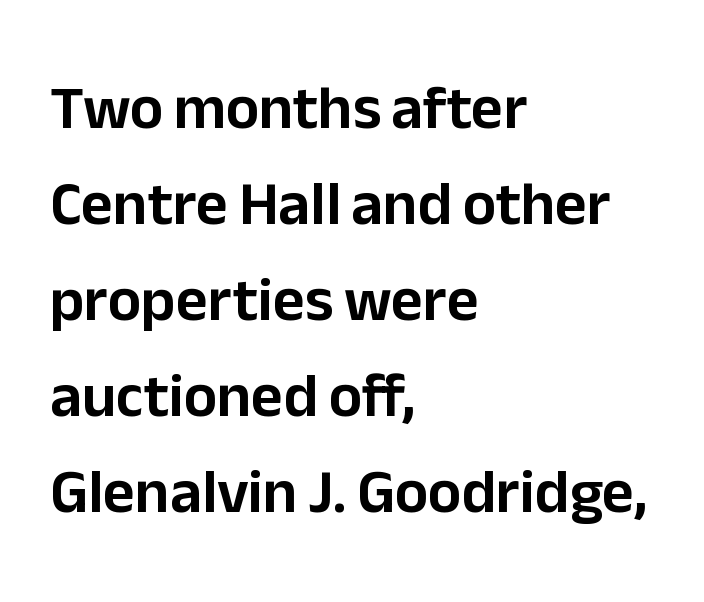
The image shows 62 px sans-serif type, upright; set left-aligned, normal line spacing (1.55x), normal letter spacing, not underlined; low stroke contrast and a medium x-height.
